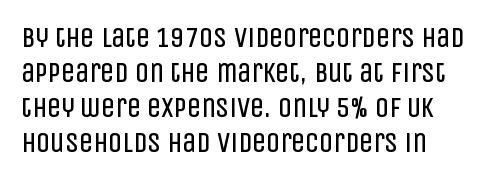
The image shows 28 px regular-weight, condensed sans-serif type, upright; set left-aligned, normal line spacing (1.25x), normal letter spacing, not underlined; low stroke contrast and a large x-height.
